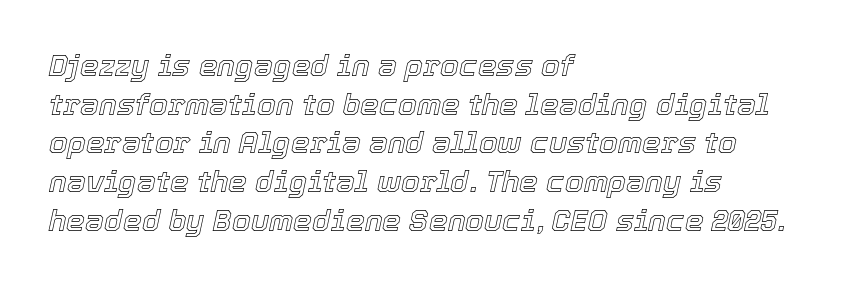
The image shows 30 px text type, italic (leaning right); set left-aligned, normal line spacing (1.29x), normal letter spacing, not underlined; a medium x-height.
